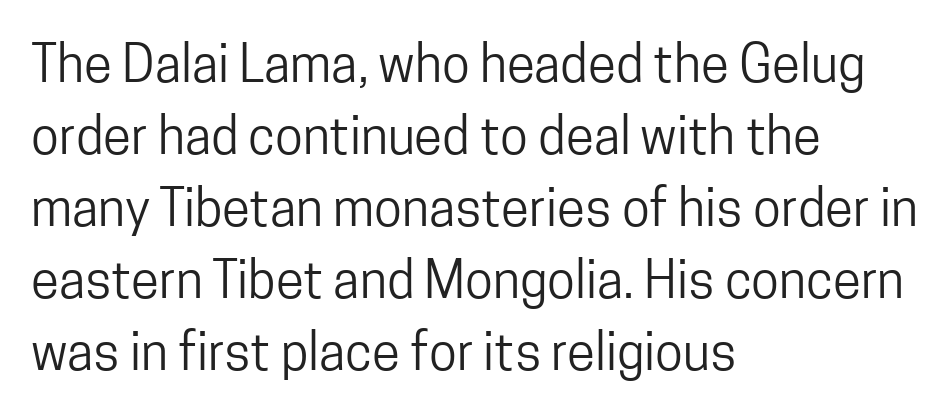
Nobody touched the tracking dial on this one. Underline: absent. The weight would be labelled regular, book, light, or lighter still. Posture: upright roman. The rendering shows plain stroke endings on the letterforms — a sans-serif design.
